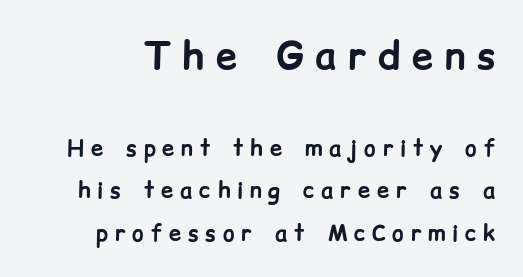
Note: no serifs on the glyphs. The string is rendered with underlining switched off. The vertical gap from one line to the next is large. The letters are bold, with thick, heavy strokes. Italic: no, the glyphs are upright roman. Spacing verdict: proportional, widths tailored to each character.
